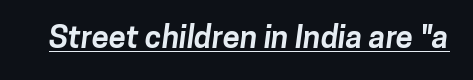
{"serif": "no", "bold": "yes", "weight": "bold", "width": "normal", "stroke_contrast": "low", "x_height": "medium", "monospaced": "no", "underline": "yes", "letter_spacing": "normal", "letter_spacing_em": 0.0, "glyph_px": 31}
